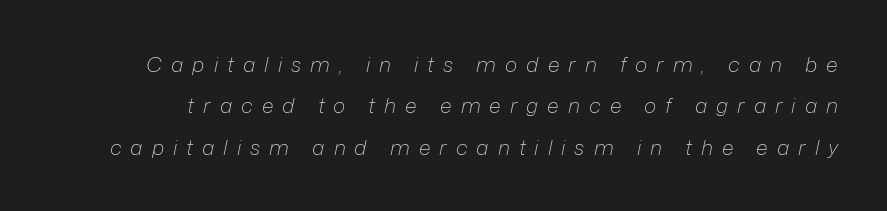
Q: Is the text bold? A: No.
Q: Is the text italic (slanted)? A: Yes, it leans right by about 12 degrees.
Q: Is the text underlined? A: No.
Q: Is the spacing between letters normal or unusually wide? A: Unusually wide.
Q: Is the spacing between lines tight, normal or loose? A: Loose.
